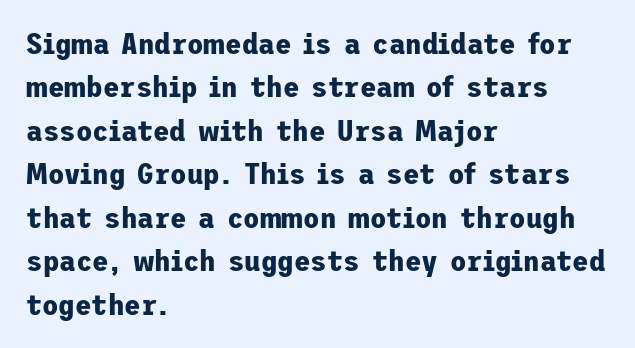
Each row of text sits above clean, open space. Casual observation: everything's shoved over to the left. No extra tracking has been applied to these lines. Does the leading feel generous? No, just average.
